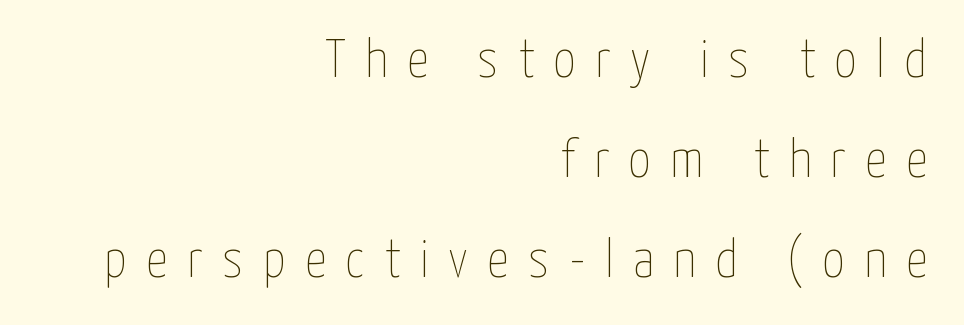
Check the space under the baseline: it is left empty. Between one letter and the next there's a generous, obvious gap. Does the copy run flush right? Yes — the right margin is perfectly even. The passage shown is not bold in any degree.
